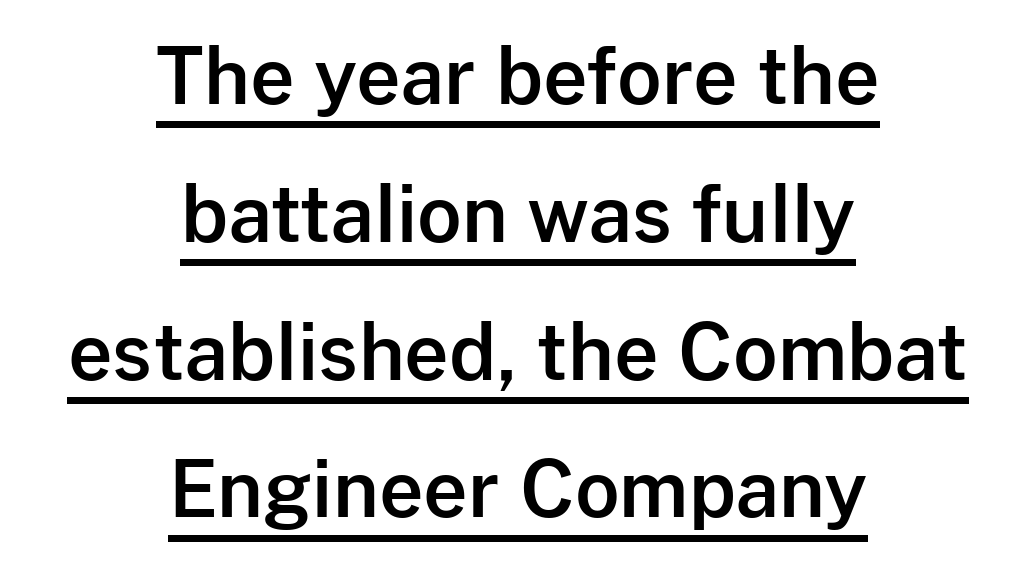
{"serif": "no", "italic": "no", "width": "normal", "stroke_contrast": "low", "x_height": "medium", "monospaced": "no", "underline": "yes", "align": "center", "line_spacing_ratio": 1.79, "letter_spacing": "normal", "letter_spacing_em": 0.0, "glyph_px": 77}
